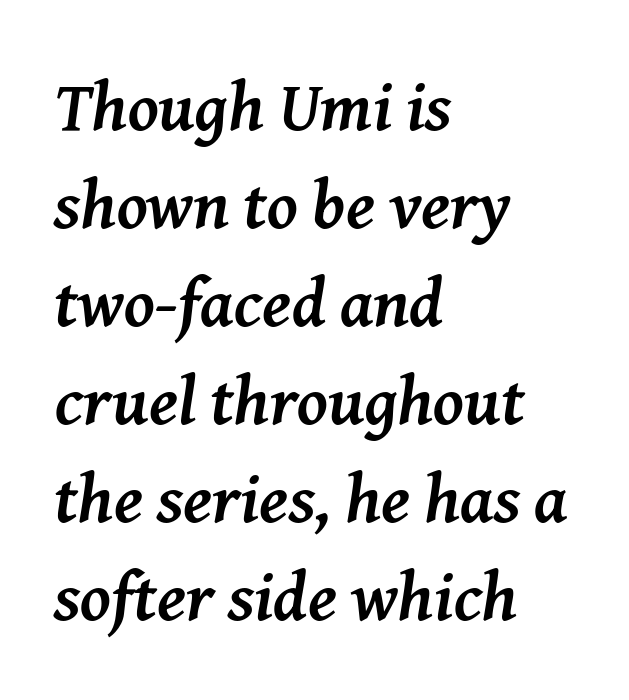
Q: Is the text bold? A: Yes.
Q: Is the text italic (slanted)? A: Yes, it leans right by about 8 degrees.
Q: Is the typeface a serif or a sans-serif typeface? A: Serif.
Q: Is the text underlined? A: No.
Q: How is the paragraph aligned? A: Left-aligned.
Q: Is the spacing between letters normal or unusually wide? A: Normal.
Q: Is the spacing between lines tight, normal or loose? A: Normal.
Q: Width (condensed, normal, or wide)? A: Normal.
Q: Stroke contrast? A: Medium.
Q: x-height? A: Medium.
Q: Monospaced? A: No.
